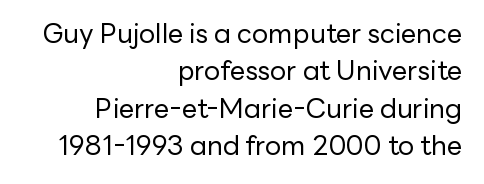
Q: Is the text bold? A: No.
Q: Is the text italic (slanted)? A: No, it is upright.
Q: Is the text underlined? A: No.
Q: How is the paragraph aligned? A: Right-aligned.
Q: Is the spacing between letters normal or unusually wide? A: Normal.
Q: Is the spacing between lines tight, normal or loose? A: Normal.
